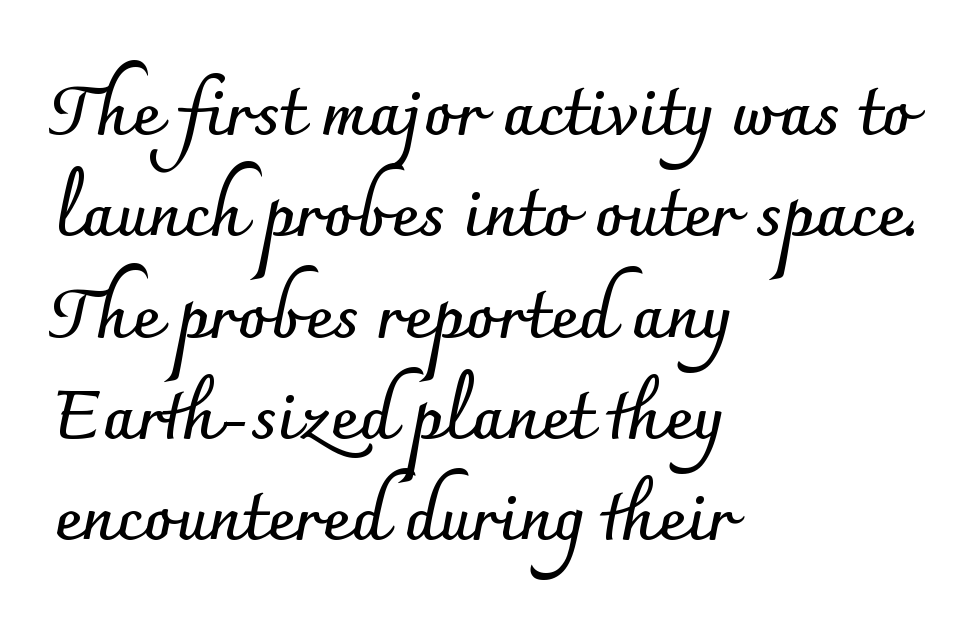
Q: Is the text bold? A: Yes.
Q: Is the text italic (slanted)? A: Yes.
Q: Is the typeface a serif or a sans-serif typeface? A: Sans-serif.
Q: Is the text underlined? A: No.
Q: How is the paragraph aligned? A: Left-aligned.
Q: Is the spacing between letters normal or unusually wide? A: Normal.
Q: Is the spacing between lines tight, normal or loose? A: Normal.
Q: Width (condensed, normal, or wide)? A: Normal.
Q: Stroke contrast? A: Low.
Q: x-height? A: Small.
Q: Monospaced? A: No.
